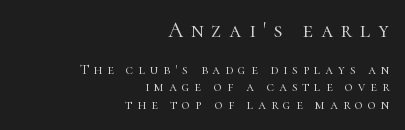
Two sizes are in play, and the larger belongs to the first block. Tracking here is generous; glyphs stand well apart from one another. The zone under the glyphs is completely vacant. Do the letters lean? They stand straight. The letters look calm and open, with moderate or lighter stems.
